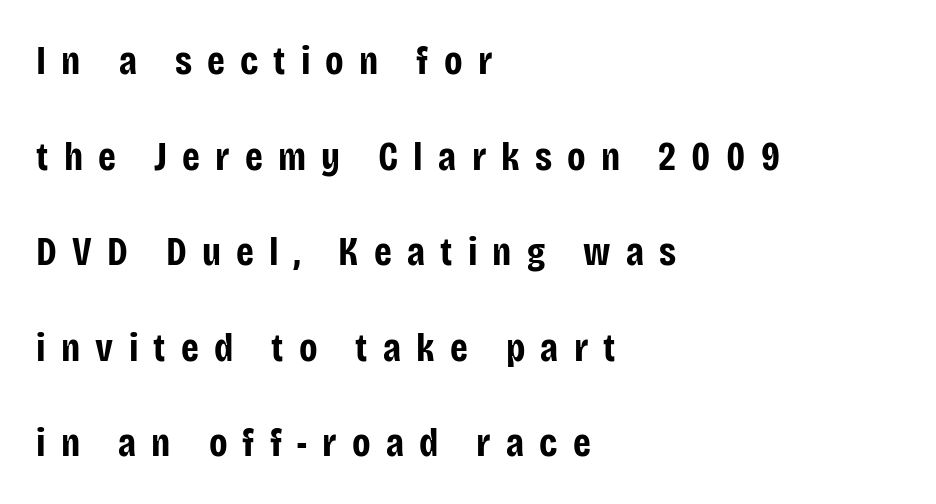
Loose tracking; the words dissolve into strings of separated letters. A full-strength bold gives these letters their thick strokes. The letters stand upright; this is a roman face. Check under the words: just untouched page. Compared with a centered layout, this one pins lines to the left instead. Serifs: no, the terminals of the letterforms are clean.
